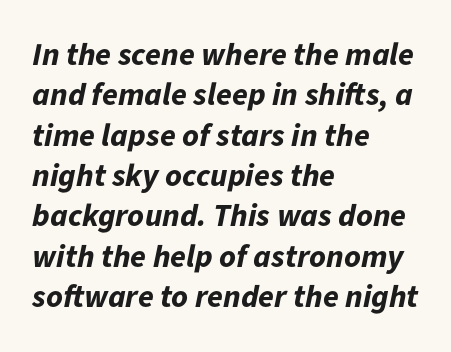
Q: Is the text bold? A: Yes.
Q: Is the text italic (slanted)? A: Yes, it leans right by about 11 degrees.
Q: Is the text underlined? A: No.
Q: How is the paragraph aligned? A: Left-aligned.
Q: Is the spacing between letters normal or unusually wide? A: Normal.
Q: Is the spacing between lines tight, normal or loose? A: Normal.
Q: Width (condensed, normal, or wide)? A: Normal.
Q: Stroke contrast? A: Low.
Q: x-height? A: Medium.
Q: Monospaced? A: No.
